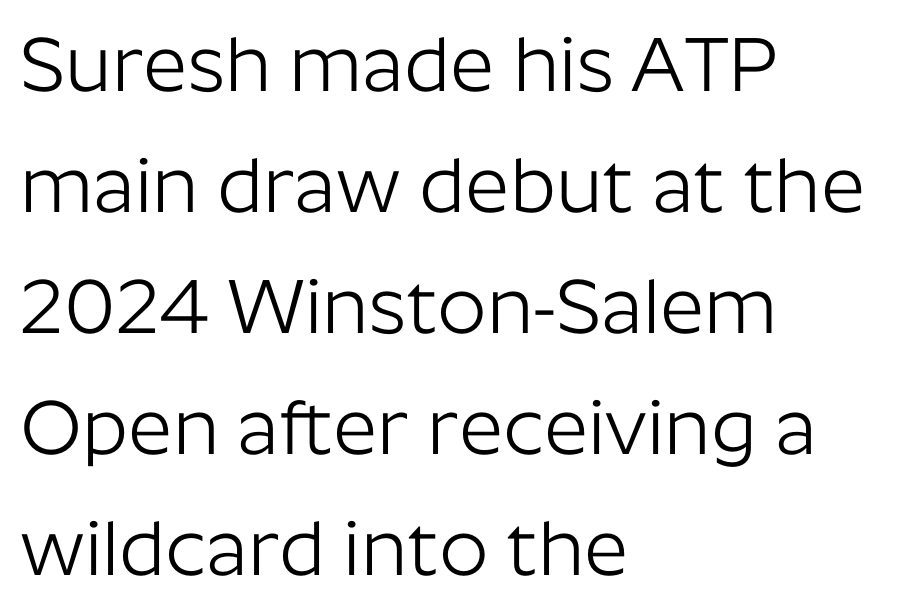
The cut favours lightness, reaching ordinary text weight at its darkest. The rendering uses natural spacing where letterforms have individual widths. Letterform terminals end flat and unadorned throughout the passage. This is roman type, the default non-slanted kind. This block has exactly the height ordinary leading produces.
